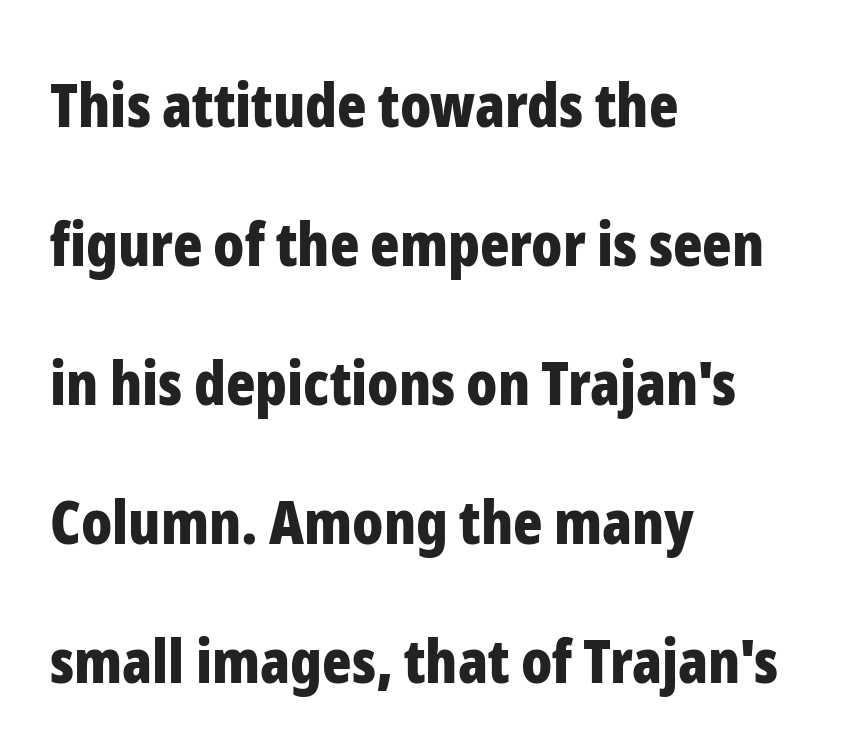
The image shows 61 px bold, condensed sans-serif type, upright; set left-aligned, loose line spacing (2.28x), normal letter spacing, not underlined; low stroke contrast and a medium x-height.
